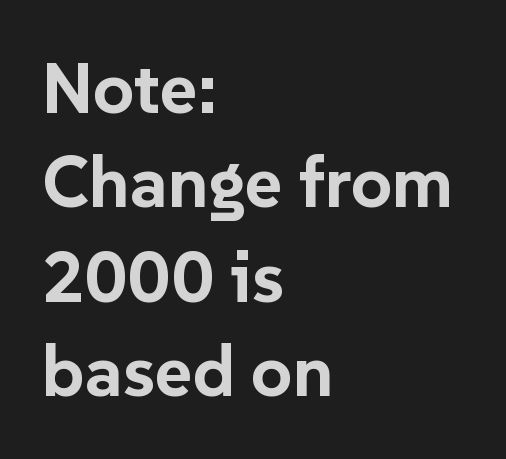
Successive baselines arrive at the customary interval. Each letter keeps its own natural width here, so spacing adapts to shape. The passage shown is emphatically bold. Ordinary non-slanted type is in use.
